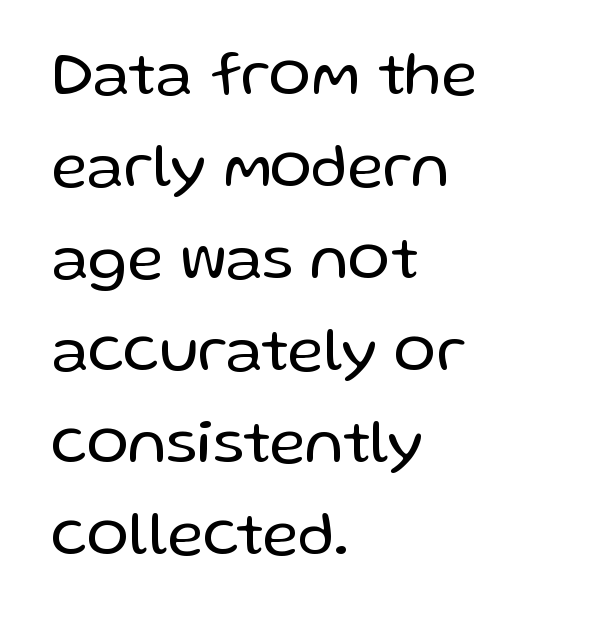
The image shows 63 px regular-weight sans-serif type, upright; set left-aligned, normal line spacing (1.46x), normal letter spacing, not underlined; low stroke contrast and a medium x-height.
